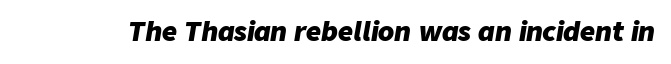
The image shows 26 px bold type, italic (leaning right); set normal letter spacing, not underlined.
